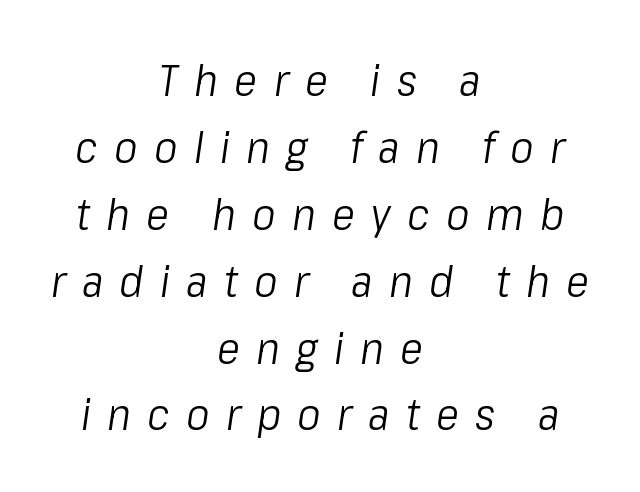
The image shows 44 px light, condensed type, italic (leaning right); set centered, normal line spacing (1.52x), unusually wide letter spacing (+0.37 em), not underlined; low stroke contrast and a medium x-height.
